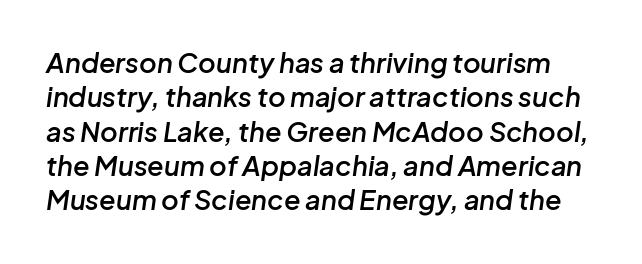
Q: Is the text bold? A: Semi-bold.
Q: Is the text italic (slanted)? A: Yes, it leans right by about 8 degrees.
Q: Is the text underlined? A: No.
Q: Is the spacing between letters normal or unusually wide? A: Normal.
Q: Is the spacing between lines tight, normal or loose? A: Normal.
